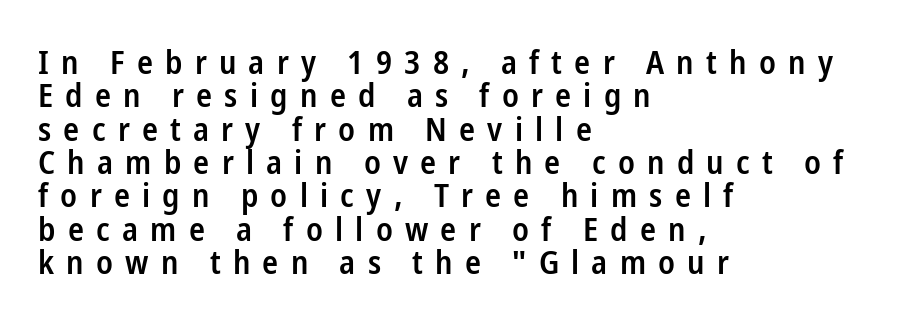
The image shows 33 px semibold, condensed sans-serif type, upright; set left-aligned, tight line spacing (1.01x), unusually wide letter spacing (+0.37 em), not underlined; low stroke contrast and a medium x-height.
